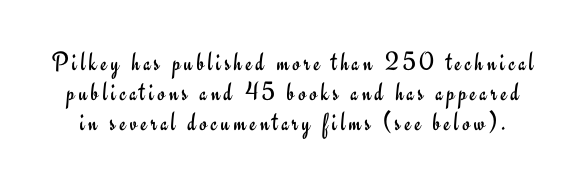
The image shows 27 px text type; set tight line spacing (1.11x), not underlined.
